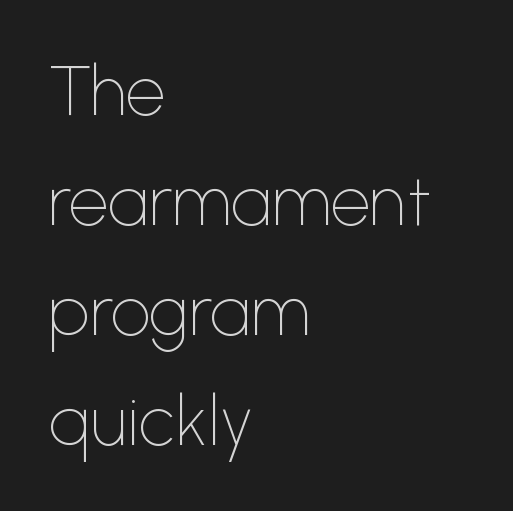
{"serif": "no", "italic": "no", "bold": "no", "weight": "thin", "width": "normal", "stroke_contrast": "low", "x_height": "medium", "monospaced": "no", "underline": "no", "align": "left", "line_spacing": "normal", "line_spacing_ratio": 1.57, "letter_spacing": "normal", "letter_spacing_em": 0.0, "glyph_px": 70}
